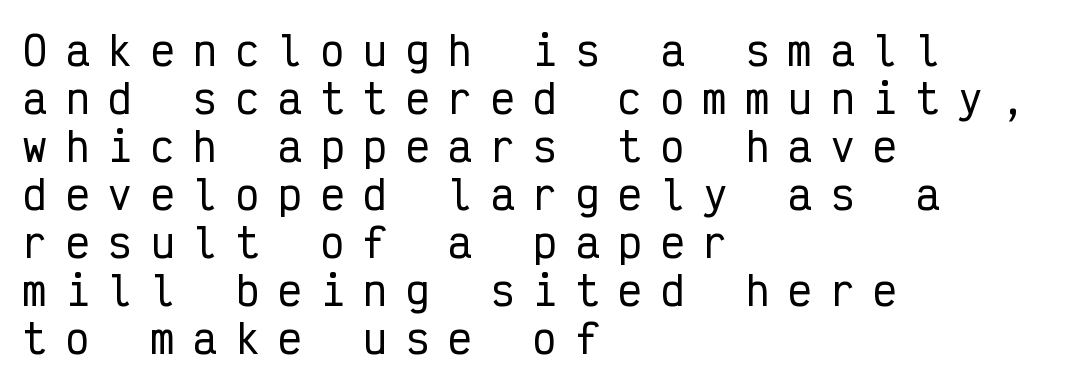
Q: Is the text italic (slanted)? A: No, it is upright.
Q: Is the typeface a serif or a sans-serif typeface? A: Sans-serif.
Q: Is the text underlined? A: No.
Q: How is the paragraph aligned? A: Left-aligned.
Q: Is the spacing between letters normal or unusually wide? A: Unusually wide.
Q: Width (condensed, normal, or wide)? A: Condensed.
Q: Stroke contrast? A: Low.
Q: x-height? A: Medium.
Q: Monospaced? A: Yes.
